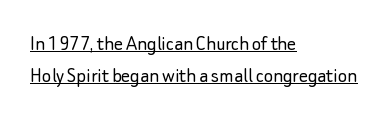
Q: Is the text bold? A: No.
Q: Is the text italic (slanted)? A: No, it is upright.
Q: Is the text underlined? A: Yes.
Q: How is the paragraph aligned? A: Left-aligned.
Q: Is the spacing between letters normal or unusually wide? A: Normal.
Q: Is the spacing between lines tight, normal or loose? A: Normal.
